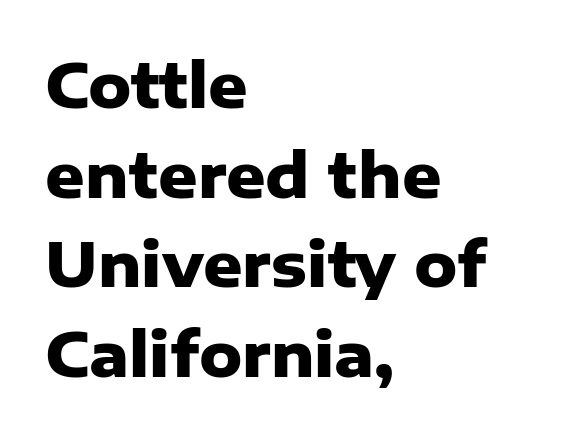
The image shows 61 px heavy sans-serif type, upright; set left-aligned, normal line spacing (1.47x), normal letter spacing, not underlined; low stroke contrast and a medium x-height.
